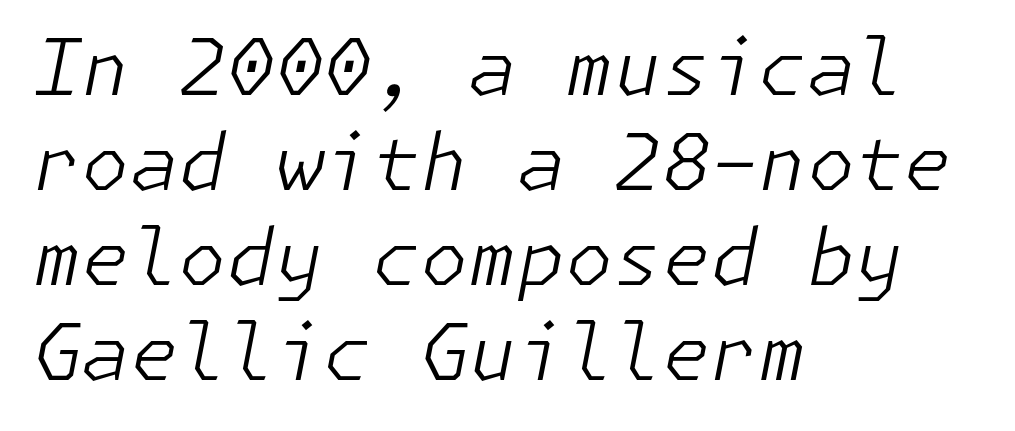
The image shows 78 px light type, italic (leaning right); set left-aligned, line spacing 1.22x, normal letter spacing, not underlined; low stroke contrast and a medium x-height.
